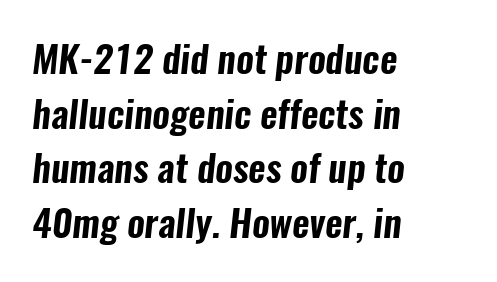
{"serif": "no", "width": "condensed", "stroke_contrast": "low", "x_height": "medium", "monospaced": "no", "underline": "no", "align": "left", "line_spacing": "normal", "line_spacing_ratio": 1.44, "letter_spacing": "normal", "letter_spacing_em": 0.0, "glyph_px": 38}
